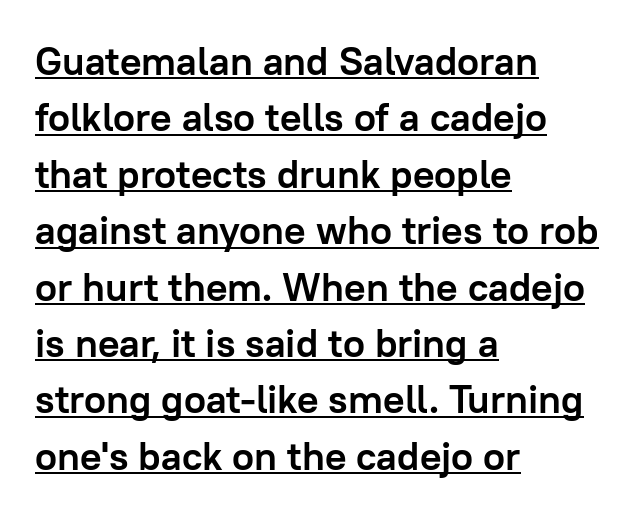
Does the leading feel generous? No, just average. The lettering is marked with a stroke running underneath it. Horizontally, the lines are justified to the leading edge only. The letterforms sit shoulder to shoulder at normal distance. If you drew a line through each stem, it would be perfectly vertical.
